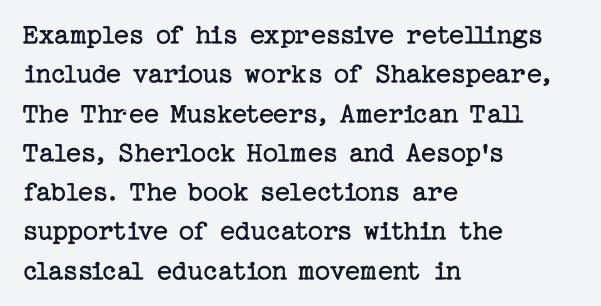
{"serif": "yes", "italic": "no", "bold": "no", "weight": "regular", "width": "normal", "stroke_contrast": "low", "x_height": "medium", "underline": "no", "align": "left", "line_spacing": "normal", "line_spacing_ratio": 1.31, "letter_spacing": "normal", "letter_spacing_em": 0.0, "glyph_px": 30}
